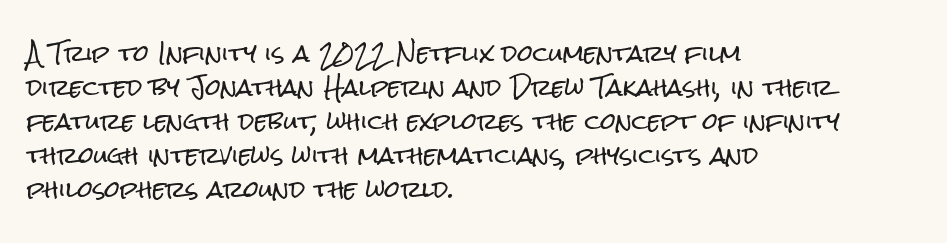
The image shows 22 px text type, upright; set left-aligned, normal line spacing (1.55x), normal letter spacing, not underlined.
